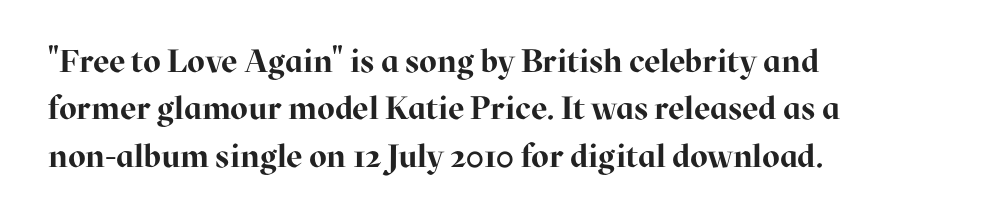
{"serif": "yes", "italic": "no", "bold": "yes", "weight": "bold", "width": "normal", "stroke_contrast": "high", "x_height": "medium", "monospaced": "no", "underline": "no", "align": "left", "line_spacing": "normal", "line_spacing_ratio": 1.48, "letter_spacing": "normal", "letter_spacing_em": 0.0, "glyph_px": 32}
